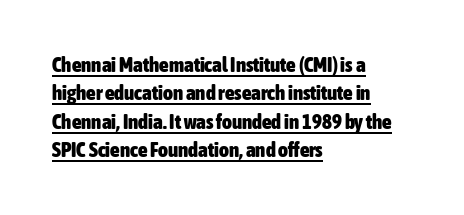
{"italic": "no", "bold": "yes", "underline": "yes", "align": "left", "line_spacing": "normal", "line_spacing_ratio": 1.35, "letter_spacing": "normal", "letter_spacing_em": 0.0, "glyph_px": 21}
